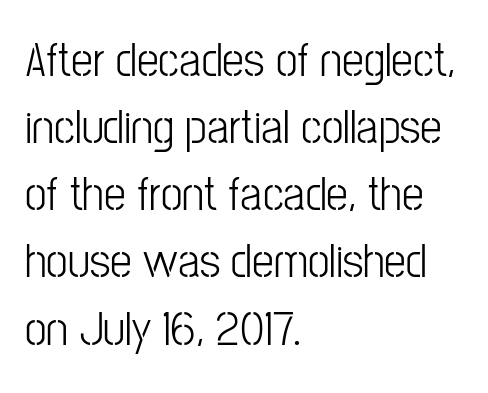
The space directly below the letters is spotless. The letters sit at their default tracking, neither squeezed nor spread. Horizontal bands of white between lines are of average thickness. Unlike italic type, these characters show no tilt at all. Reading down the block, your eye returns to a fixed left position each line. The glyphs in this specimen are sans serif.
